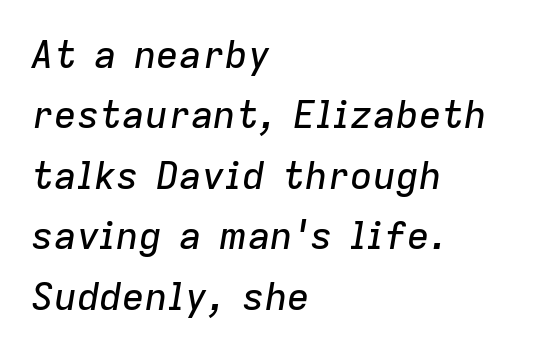
The letters sit at their default tracking, neither squeezed nor spread. Left-aligned paragraph, ragged on the right. Spacing verdict: proportional, widths tailored to each character. Quick note: italic. The lines sit at an ordinary, default distance from one another. Words float on clear page, feet unadorned.
